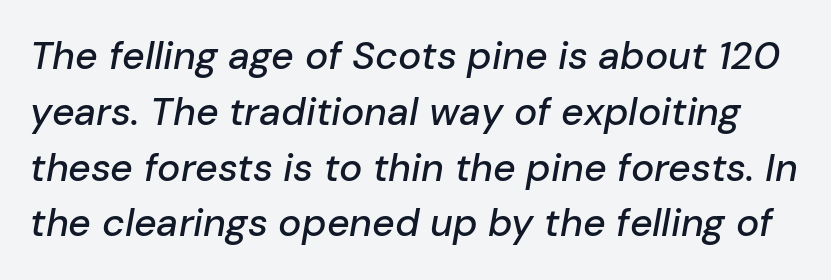
The image shows 39 px text type, italic (leaning right); set normal line spacing (1.43x), normal letter spacing, not underlined; low stroke contrast and a medium x-height.
